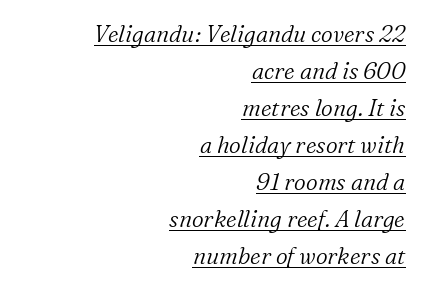
{"italic": "yes", "lean": "right", "slant_degrees": 16, "bold": "no", "underline": "yes", "align": "right", "line_spacing": "normal", "line_spacing_ratio": 1.61, "letter_spacing": "normal", "letter_spacing_em": 0.0, "glyph_px": 23}
